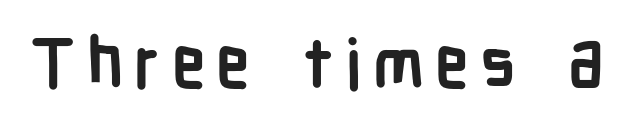
I'd describe the lettering as bold — thick and assertive. You could not count columns in this text — the font is proportionally spaced. Observe the absence of serifs on each vertical stroke in this sample. The typography opts for an upright posture over an oblique one. The area under the type is left untouched.
